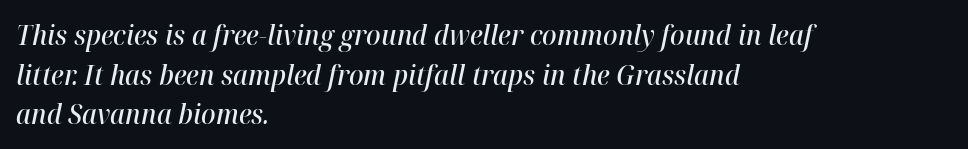
Strokes here are thickened, but only to semibold level. Left-aligned paragraph, ragged on the right. Rows of type keep a routine distance in the vertical direction. Every character sits at an angle, as italics do. Observe the ordinary spacing: letters are neighbours, not strangers.
